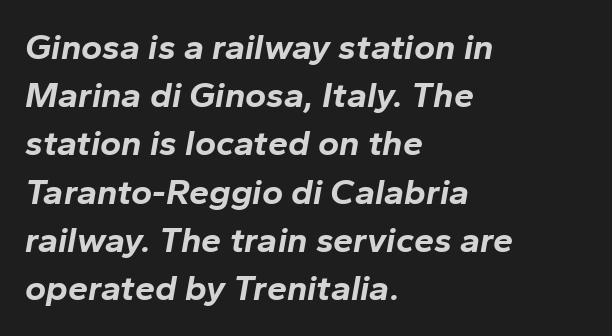
The image shows 36 px bold type, italic (leaning right); set left-aligned, normal line spacing (1.34x), normal letter spacing, not underlined; low stroke contrast and a medium x-height.
